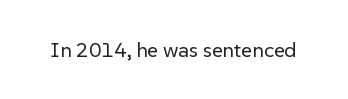
The passage shown is not underscored anywhere. The font's upright variant was chosen for this text. Stems here are at most as thick as an everyday book face. Observe the ordinary spacing: letters are neighbours, not strangers.
